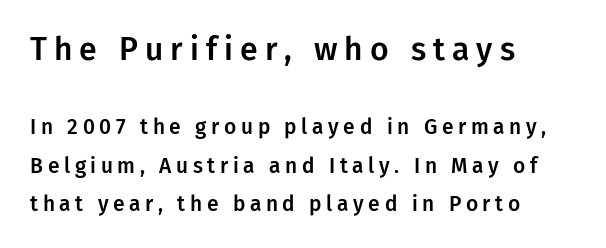
Is this a fixed-width face? No — the glyphs have proportional, varying widths. Note: larger setting up top, smaller setting below. The typeface chosen for these lines omits serifs. The baseline area is clear.
